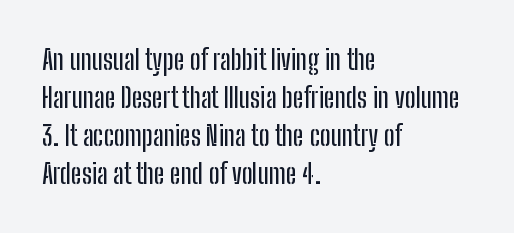
The image shows 28 px condensed sans-serif type, upright; set left-aligned, normal line spacing (1.36x), normal letter spacing, not underlined; low stroke contrast and a medium x-height.
